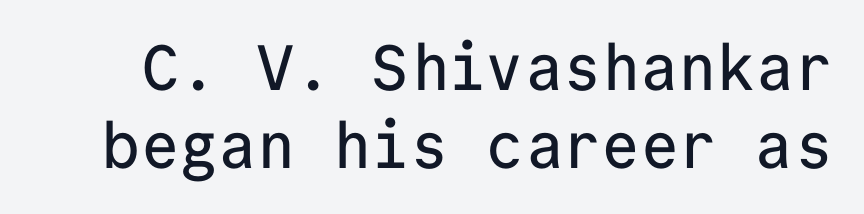
{"serif": "no", "italic": "no", "width": "normal", "stroke_contrast": "low", "x_height": "medium", "monospaced": "yes", "underline": "no", "line_spacing_ratio": 1.22, "letter_spacing": "normal", "letter_spacing_em": 0.0, "glyph_px": 64}
